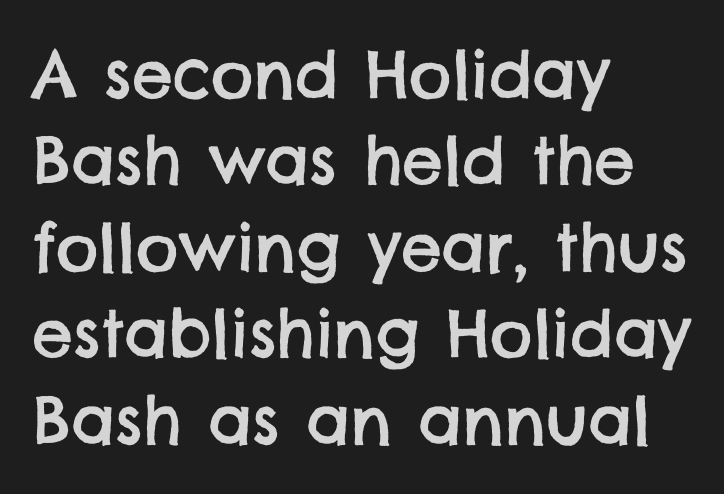
Q: Is the typeface a serif or a sans-serif typeface? A: Sans-serif.
Q: Is the text underlined? A: No.
Q: How is the paragraph aligned? A: Left-aligned.
Q: Is the spacing between letters normal or unusually wide? A: Normal.
Q: Is the spacing between lines tight, normal or loose? A: Normal.
Q: Width (condensed, normal, or wide)? A: Normal.
Q: Stroke contrast? A: Low.
Q: x-height? A: Large.
Q: Monospaced? A: No.
